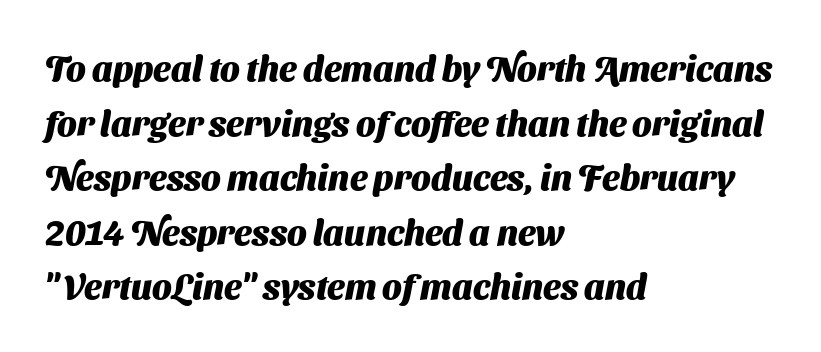
Q: Is the text bold? A: Yes.
Q: Is the typeface a serif or a sans-serif typeface? A: Sans-serif.
Q: Is the text underlined? A: No.
Q: How is the paragraph aligned? A: Left-aligned.
Q: Is the spacing between letters normal or unusually wide? A: Normal.
Q: Is the spacing between lines tight, normal or loose? A: Normal.
Q: Width (condensed, normal, or wide)? A: Normal.
Q: Stroke contrast? A: Medium.
Q: x-height? A: Medium.
Q: Monospaced? A: No.
